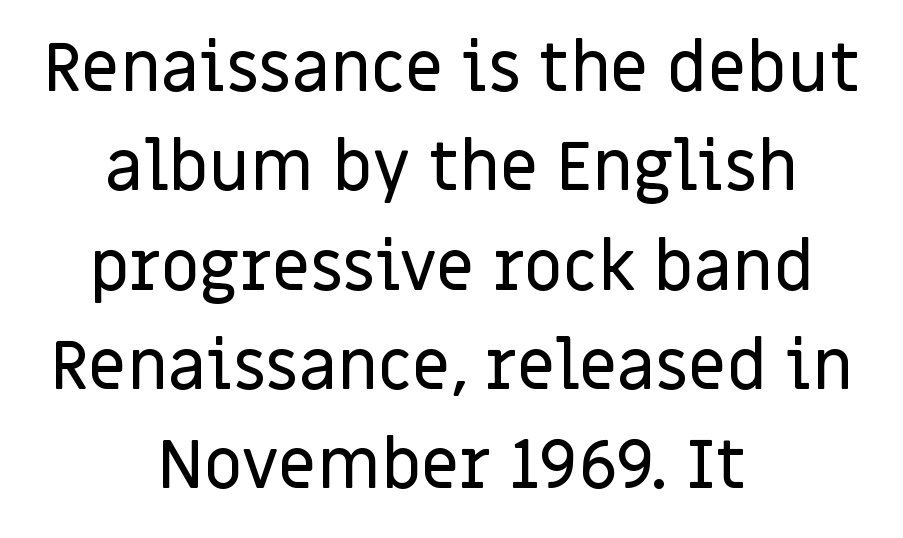
Q: Is the text italic (slanted)? A: No, it is upright.
Q: Is the typeface a serif or a sans-serif typeface? A: Sans-serif.
Q: Is the text underlined? A: No.
Q: How is the paragraph aligned? A: Centered.
Q: Is the spacing between letters normal or unusually wide? A: Normal.
Q: Is the spacing between lines tight, normal or loose? A: Normal.
Q: Width (condensed, normal, or wide)? A: Normal.
Q: Stroke contrast? A: Low.
Q: x-height? A: Large.
Q: Monospaced? A: No.
